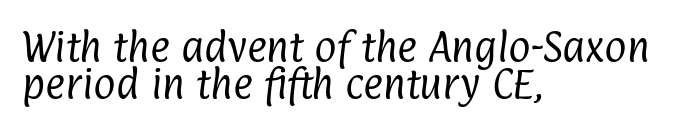
The image shows 34 px regular-weight, condensed sans-serif type; set left-aligned, tight line spacing (1.08x), normal letter spacing, not underlined; low stroke contrast and a medium x-height.
